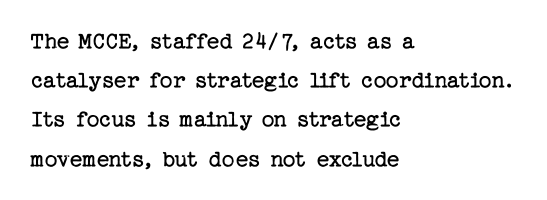
Q: Is the text bold? A: No.
Q: Is the text italic (slanted)? A: No, it is upright.
Q: Is the text underlined? A: No.
Q: How is the paragraph aligned? A: Left-aligned.
Q: Is the spacing between letters normal or unusually wide? A: Normal.
Q: Is the spacing between lines tight, normal or loose? A: Normal.
